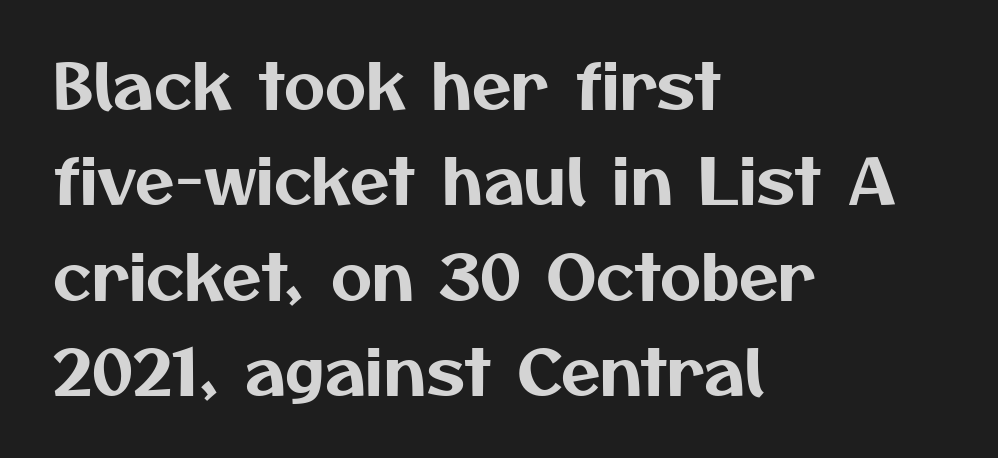
The characters display no serif detailing; their extremities are plain. The type is set solid horizontally, with unmodified tracking. Interline gaps are of average width in this sample. Character widths vary here, with narrow letters taking less room than wide ones.
